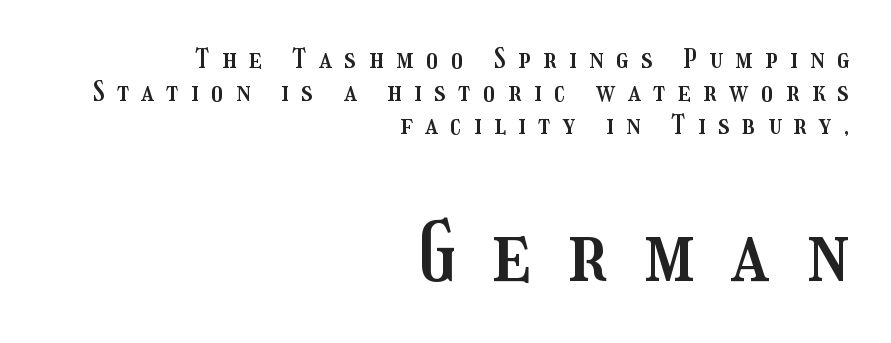
{"italic": "no", "width": "condensed", "stroke_contrast": "medium", "x_height": "medium", "monospaced": "no", "underline": "no", "align": "right", "line_spacing_ratio": 1.22, "letter_spacing": "wide", "letter_spacing_em": 0.47, "larger_block": "second", "size_ratio": 2.96, "glyph_px": 80}
